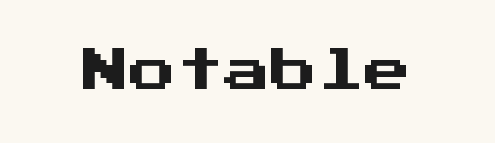
{"serif": "no", "italic": "no", "width": "normal", "stroke_contrast": "medium", "x_height": "medium", "monospaced": "yes", "underline": "no", "letter_spacing": "normal", "letter_spacing_em": 0.0, "glyph_px": 47}
